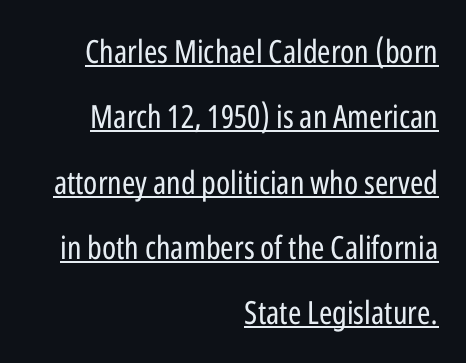
{"serif": "no", "italic": "no", "bold": "no", "weight": "regular", "width": "condensed", "stroke_contrast": "low", "x_height": "medium", "monospaced": "no", "underline": "yes", "align": "right", "line_spacing": "loose", "line_spacing_ratio": 2.04, "letter_spacing": "normal", "letter_spacing_em": 0.0, "glyph_px": 32}
